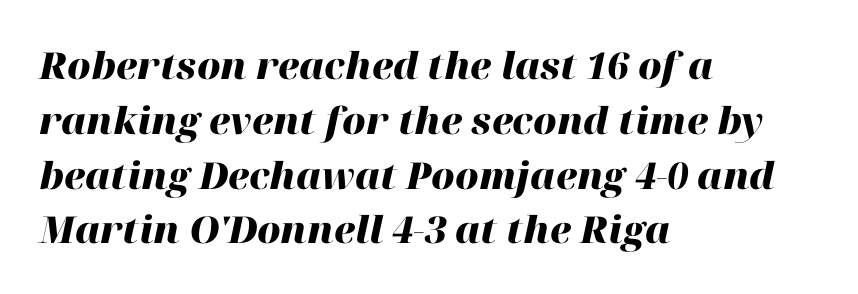
Quick note: interline space is typical. The typesetter chose a ragged-right arrangement here. The rendering keeps characters at their native spacing. Chunky letters — that's bold for sure.
